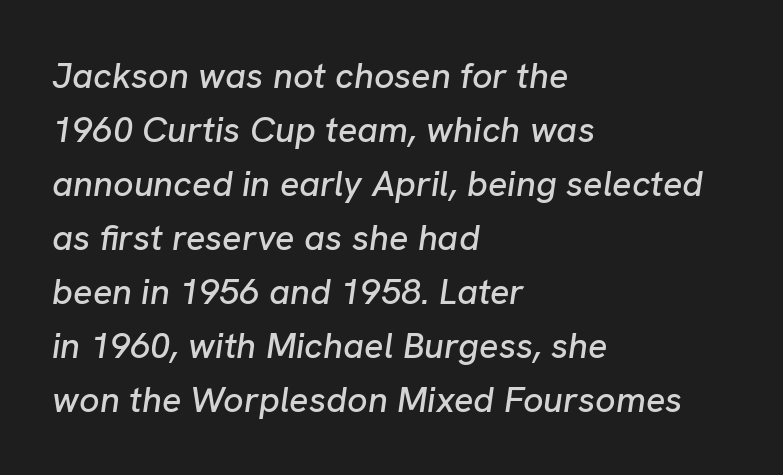
Default kerning and tracking; the words read as compact shapes. If you drew a ruler down the left edge, every line would touch it. Plain, unruled lines of type. Yep, that's italic — everything's leaning. Spacing verdict: proportional, widths tailored to each character. Leading matches the norm, producing a regular column.
